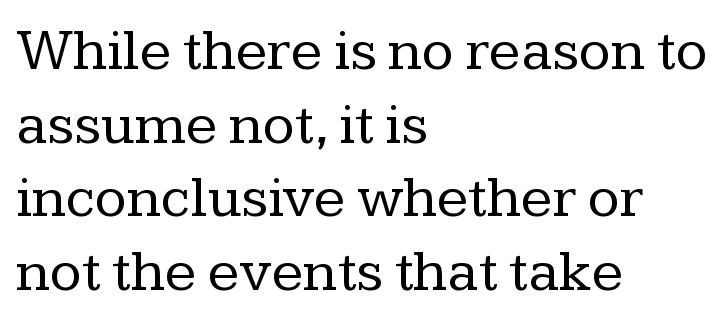
The image shows 59 px regular-weight serif type, upright; set left-aligned, normal line spacing (1.25x), normal letter spacing, not underlined; low stroke contrast and a medium x-height.
